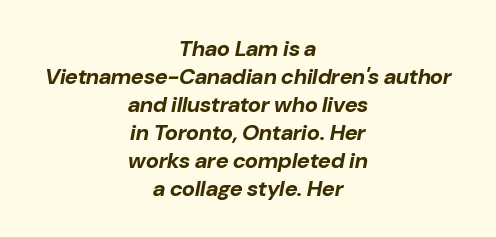
{"italic": "yes", "lean": "right", "slant_degrees": 10, "bold": "yes", "underline": "no", "align": "center", "line_spacing": "normal", "line_spacing_ratio": 1.27, "letter_spacing": "normal", "letter_spacing_em": 0.0, "glyph_px": 22}
